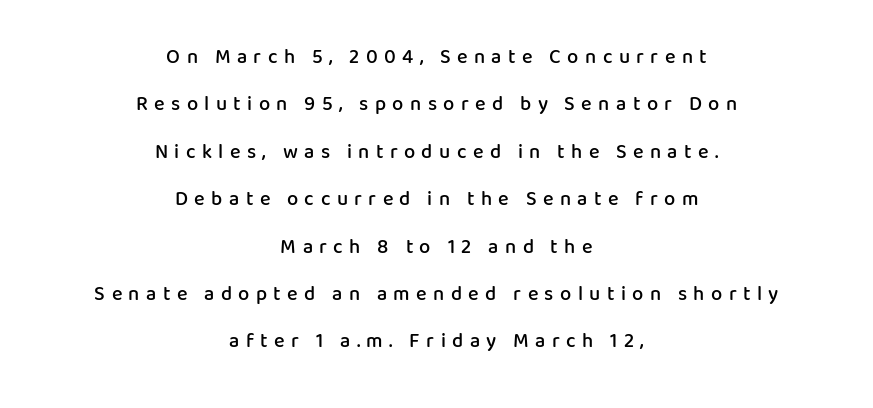
{"italic": "no", "bold": "semi", "underline": "no", "align": "center", "line_spacing": "loose", "line_spacing_ratio": 2.37, "letter_spacing": "wide", "letter_spacing_em": 0.32, "glyph_px": 20}
